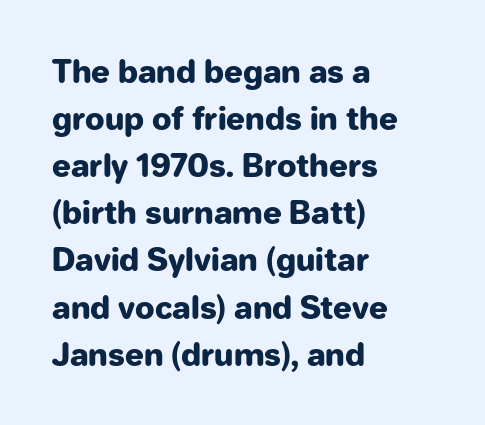
Q: Is the text bold? A: Yes.
Q: Is the text italic (slanted)? A: No, it is upright.
Q: Is the typeface a serif or a sans-serif typeface? A: Sans-serif.
Q: Is the text underlined? A: No.
Q: How is the paragraph aligned? A: Left-aligned.
Q: Is the spacing between letters normal or unusually wide? A: Normal.
Q: Is the spacing between lines tight, normal or loose? A: Normal.
Q: Width (condensed, normal, or wide)? A: Normal.
Q: Stroke contrast? A: Low.
Q: x-height? A: Medium.
Q: Monospaced? A: No.
